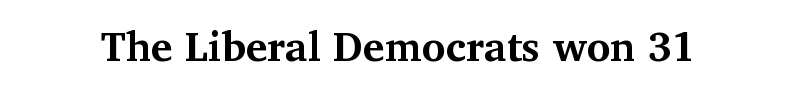
The image shows 41 px bold serif type, upright; set normal letter spacing, not underlined; medium stroke contrast and a medium x-height.
